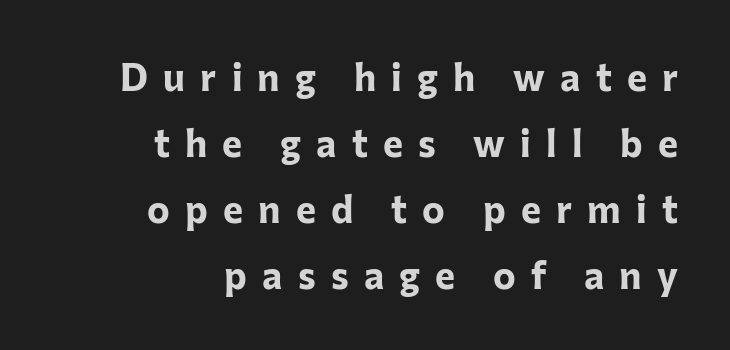
{"serif": "no", "italic": "no", "bold": "yes", "weight": "bold", "width": "normal", "stroke_contrast": "low", "x_height": "medium", "monospaced": "no", "underline": "no", "align": "right", "line_spacing_ratio": 1.74, "letter_spacing": "wide", "letter_spacing_em": 0.4, "glyph_px": 38}
